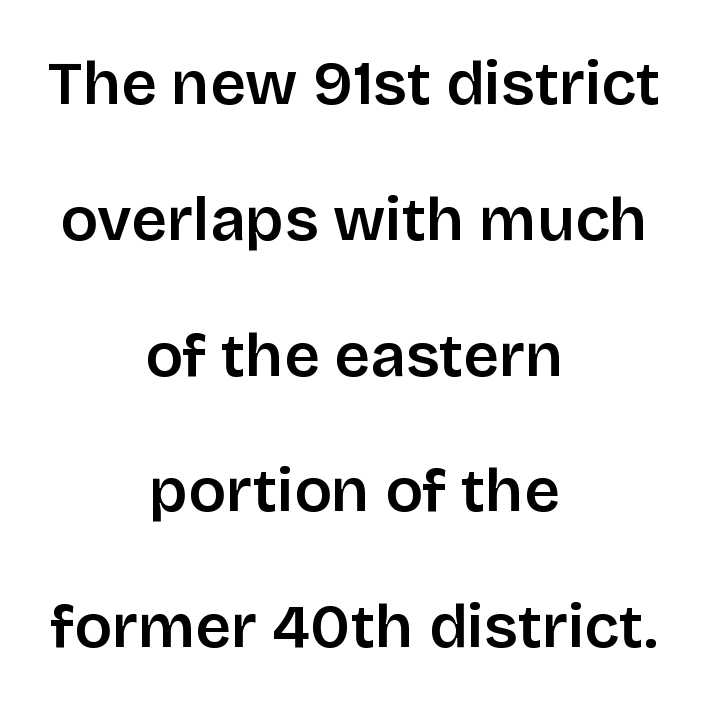
The image shows 62 px semibold sans-serif type, upright; set centered, loose line spacing (2.19x), normal letter spacing, not underlined; low stroke contrast and a large x-height.
